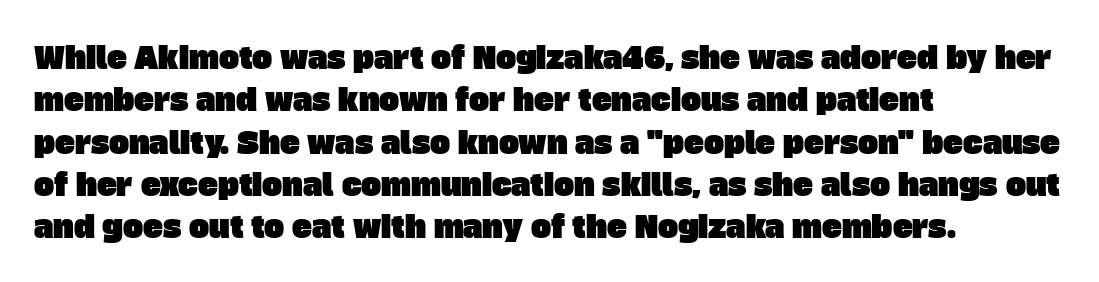
The image shows 30 px sans-serif type; set left-aligned, normal line spacing (1.41x), normal letter spacing, not underlined; low stroke contrast and a large x-height.
